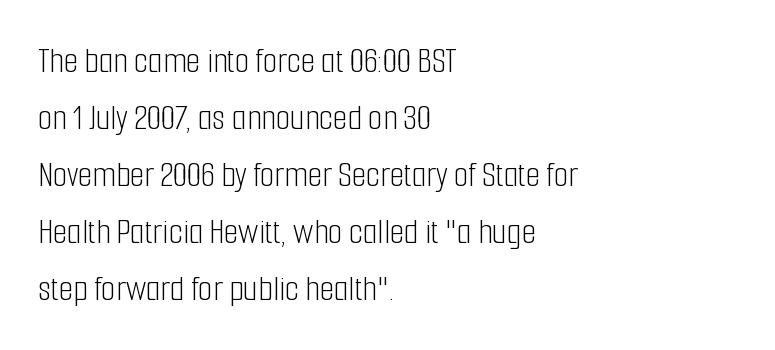
The image shows 37 px light, condensed sans-serif type, upright; set left-aligned, normal line spacing (1.54x), normal letter spacing, not underlined; low stroke contrast and a medium x-height.
